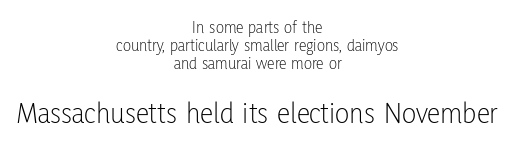
Q: Is the text bold? A: No.
Q: Is the text italic (slanted)? A: No, it is upright.
Q: Is the typeface a serif or a sans-serif typeface? A: Sans-serif.
Q: Is the text underlined? A: No.
Q: How is the paragraph aligned? A: Centered.
Q: Is the spacing between letters normal or unusually wide? A: Normal.
Q: Is the spacing between lines tight, normal or loose? A: Tight.
Q: Which block of text is set in a larger size, the first (top) or the second (bottom)? A: The second (bottom) one.
Q: Width (condensed, normal, or wide)? A: Condensed.
Q: Stroke contrast? A: Low.
Q: x-height? A: Medium.
Q: Monospaced? A: No.
